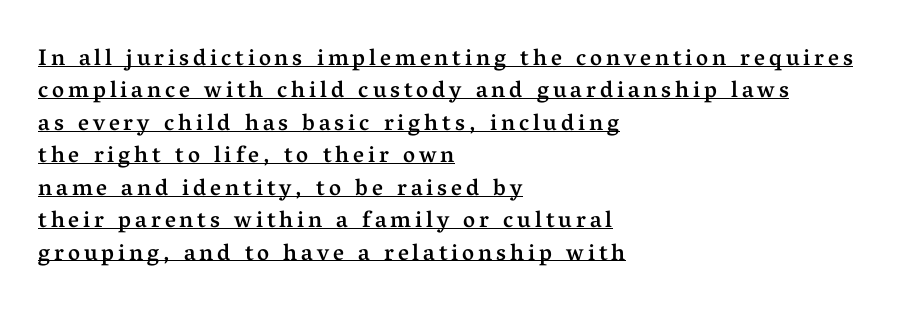
The image shows 23 px text type, upright; set left-aligned, normal line spacing (1.41x), underlined.
